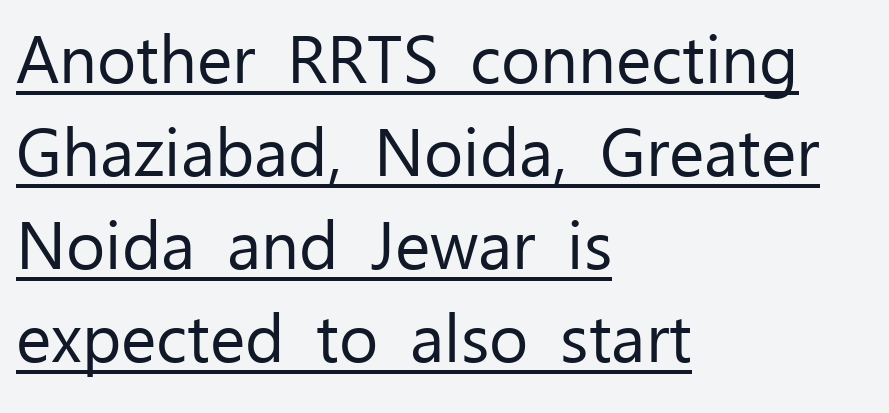
The image shows 67 px regular-weight sans-serif type, upright; set left-aligned, normal line spacing (1.39x), normal letter spacing, underlined; low stroke contrast and a medium x-height.
